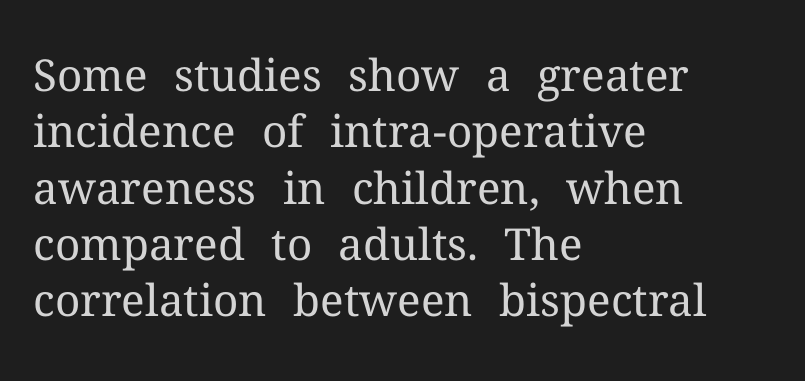
Vertical strokes here are truly vertical. Visually the block forms a straight wall on the left and a jagged coastline on the right. No heavy texture on the line: the type isn't bold. One glance says typical: line gaps are just what's usual.
